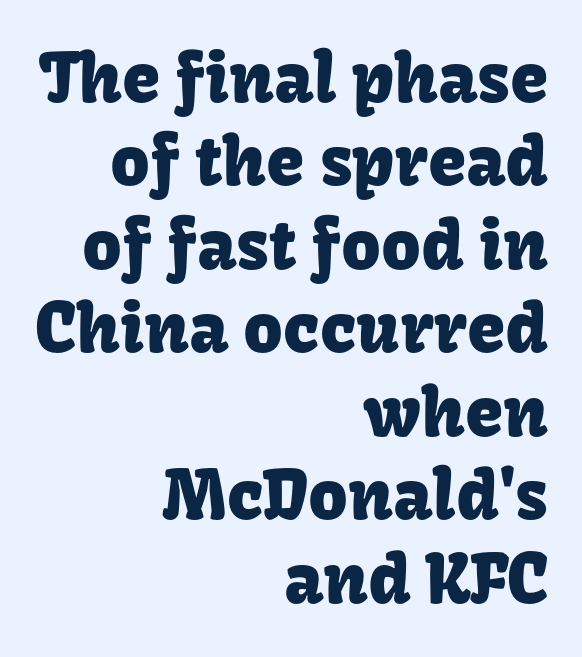
Q: Is the text italic (slanted)? A: No, it is upright.
Q: Is the typeface a serif or a sans-serif typeface? A: Sans-serif.
Q: Is the text underlined? A: No.
Q: How is the paragraph aligned? A: Right-aligned.
Q: Is the spacing between letters normal or unusually wide? A: Normal.
Q: Width (condensed, normal, or wide)? A: Normal.
Q: Stroke contrast? A: Low.
Q: x-height? A: Medium.
Q: Monospaced? A: No.
